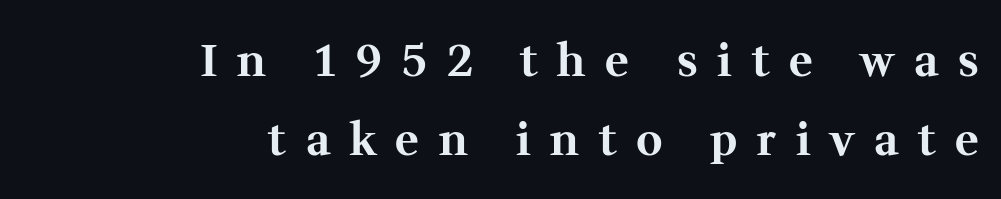
{"serif": "yes", "italic": "no", "bold": "yes", "weight": "bold", "width": "normal", "stroke_contrast": "medium", "x_height": "medium", "monospaced": "no", "underline": "no", "align": "right", "line_spacing_ratio": 1.76, "letter_spacing": "wide", "letter_spacing_em": 0.44, "glyph_px": 45}
